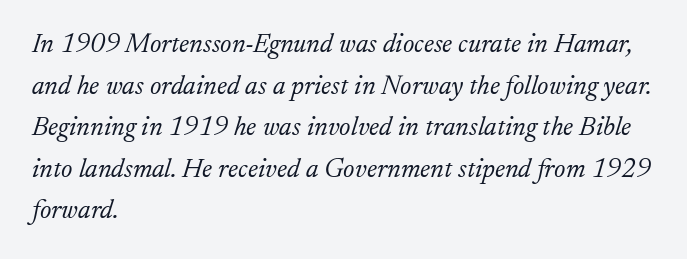
The area under the type is left untouched. Tracking here is standard; glyphs follow each other at the usual distance. A quiet, ordinary-to-light weight characterises the typeface. The designer left line spacing at the default.
